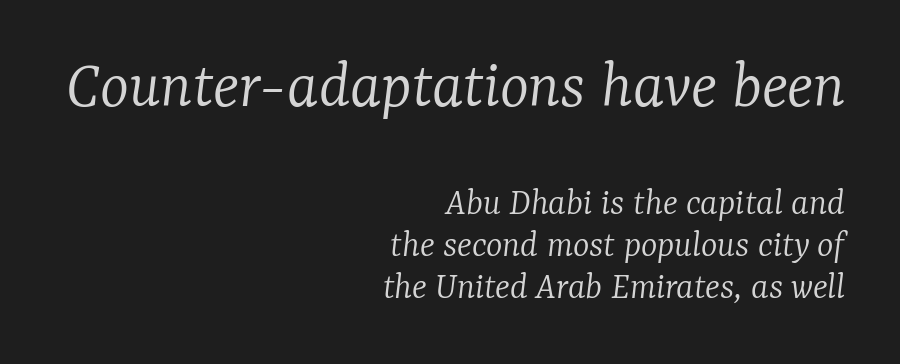
The image shows 69 px light serif type, italic (leaning right); set right-aligned, tight line spacing (1.08x), normal letter spacing, not underlined; the first (top) block is 1.77x larger; low stroke contrast and a medium x-height.
